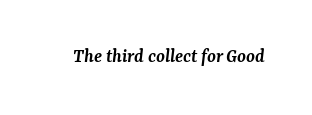
Q: Is the text bold? A: Semi-bold.
Q: Is the text italic (slanted)? A: Yes, it leans right by about 7 degrees.
Q: Is the text underlined? A: No.
Q: Is the spacing between letters normal or unusually wide? A: Normal.
